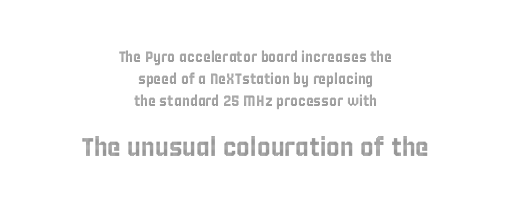
Where is the straight margin? There isn't one; the lines are centered. How would I describe the line gaps? Plain and ordinary. The passage shown is not underscored anywhere. A student would notice the bottom passage is typeset larger than what precedes it. Nope, not italic — everything's standing straight. Tracking value appears to be zero — textbook default spacing.
